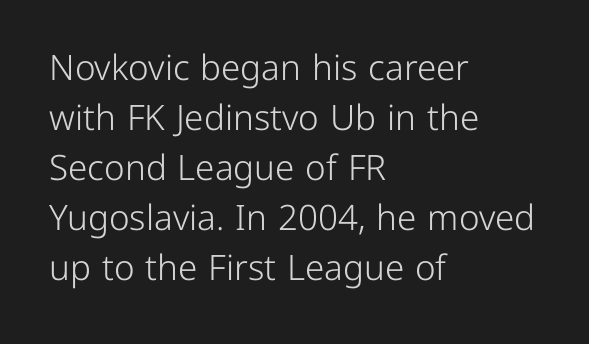
{"serif": "no", "italic": "no", "bold": "no", "weight": "light", "width": "normal", "stroke_contrast": "low", "x_height": "medium", "monospaced": "no", "underline": "no", "align": "left", "line_spacing": "normal", "line_spacing_ratio": 1.43, "letter_spacing": "normal", "letter_spacing_em": 0.0, "glyph_px": 35}
